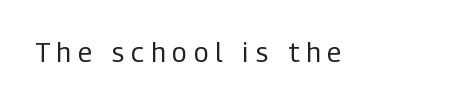
Q: Is the text bold? A: No.
Q: Is the text italic (slanted)? A: No, it is upright.
Q: Is the text underlined? A: No.
Q: Is the spacing between letters normal or unusually wide? A: Unusually wide.
